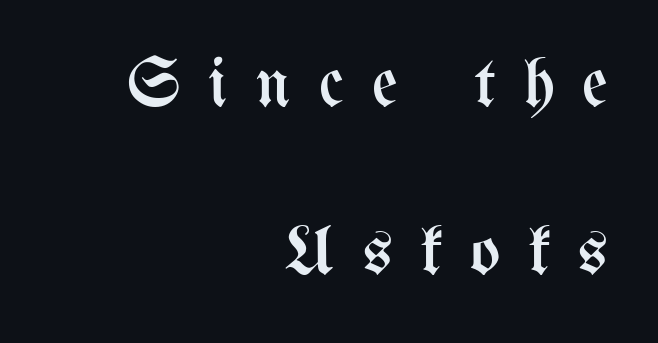
The image shows 71 px regular-weight, condensed type, upright; set right-aligned, loose line spacing (2.37x), unusually wide letter spacing (+0.39 em), not underlined; medium stroke contrast and a medium x-height.
